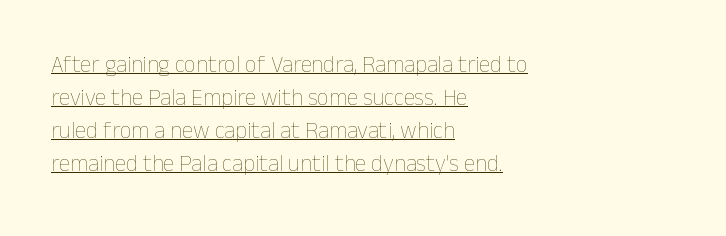
Q: Is the text bold? A: No.
Q: Is the text italic (slanted)? A: No, it is upright.
Q: Is the text underlined? A: Yes.
Q: How is the paragraph aligned? A: Left-aligned.
Q: Is the spacing between letters normal or unusually wide? A: Normal.
Q: Is the spacing between lines tight, normal or loose? A: Normal.
